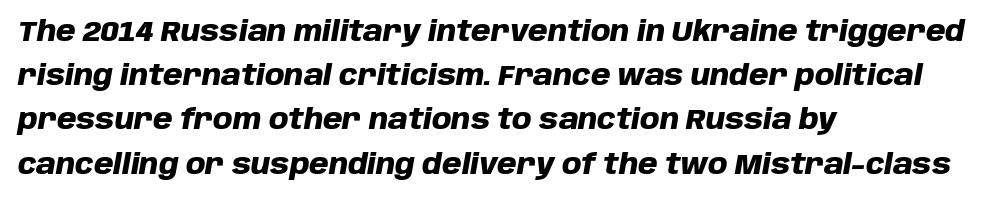
The letters sit at their default tracking, neither squeezed nor spread. The block of text has a typical density, with ordinary space between rows. These lines carry a lot of weight — the face is fully bold. Honestly, there is no underline to notice here at all.
